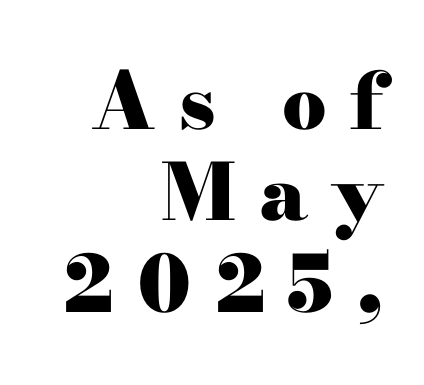
The letters carry serifs — small finishing strokes at the ends of their stems. Honestly, there is no underline to notice here at all. Posture: upright roman. The compositor pushed each line to the right boundary.
